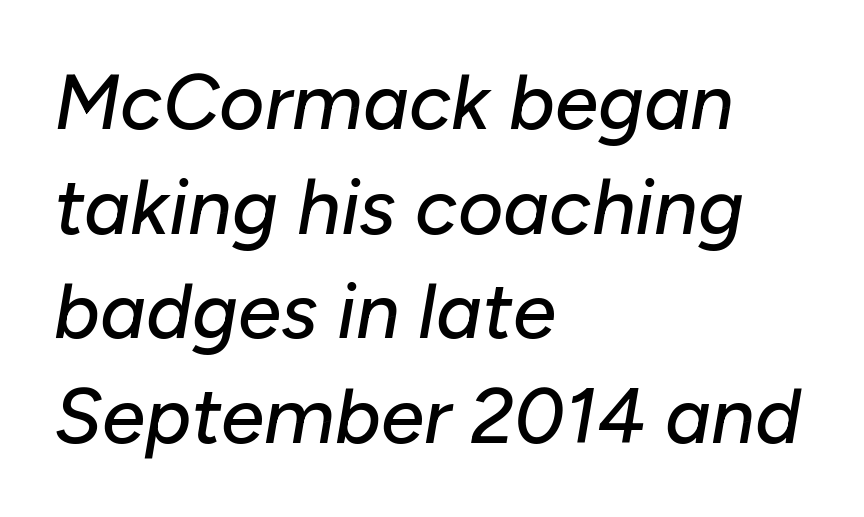
The image shows 78 px text type, italic (leaning right); set left-aligned, normal line spacing (1.34x), normal letter spacing, not underlined; low stroke contrast and a medium x-height.
